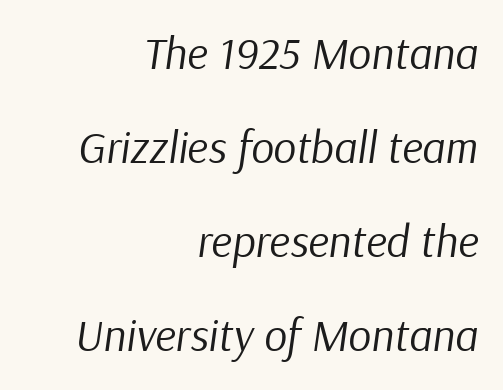
{"italic": "yes", "lean": "right", "slant_degrees": 9, "bold": "no", "weight": "regular", "width": "normal", "stroke_contrast": "low", "x_height": "medium", "monospaced": "no", "underline": "no", "align": "right", "line_spacing": "loose", "line_spacing_ratio": 2.09, "letter_spacing": "normal", "letter_spacing_em": 0.0, "glyph_px": 45}
